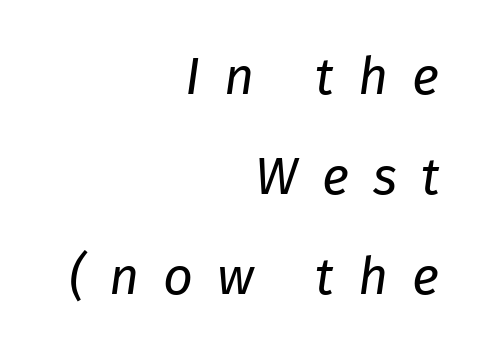
Q: Is the text bold? A: No.
Q: Is the text italic (slanted)? A: Yes, it leans right by about 8 degrees.
Q: Is the text underlined? A: No.
Q: How is the paragraph aligned? A: Right-aligned.
Q: Is the spacing between letters normal or unusually wide? A: Unusually wide.
Q: Is the spacing between lines tight, normal or loose? A: Loose.
Q: Width (condensed, normal, or wide)? A: Normal.
Q: Stroke contrast? A: Low.
Q: x-height? A: Medium.
Q: Monospaced? A: No.
